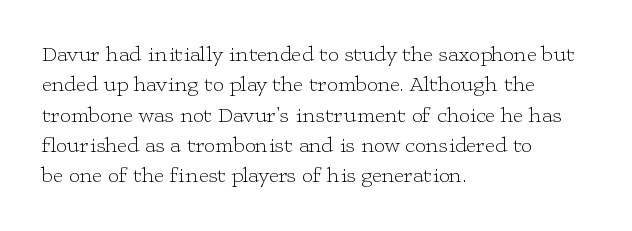
The image shows 22 px text type, upright; set left-aligned, normal line spacing (1.38x), normal letter spacing, not underlined.
